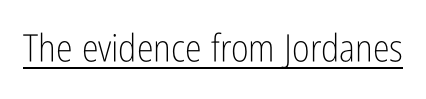
The image shows 38 px light, condensed sans-serif type, upright; set normal letter spacing, underlined; low stroke contrast and a medium x-height.
